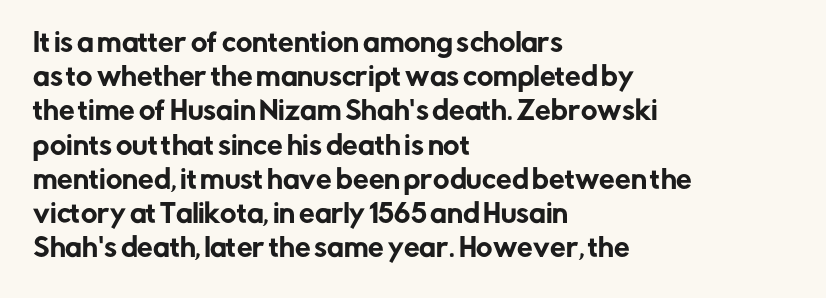
The image shows 25 px text type, upright; set left-aligned, normal line spacing (1.37x), normal letter spacing, not underlined.
